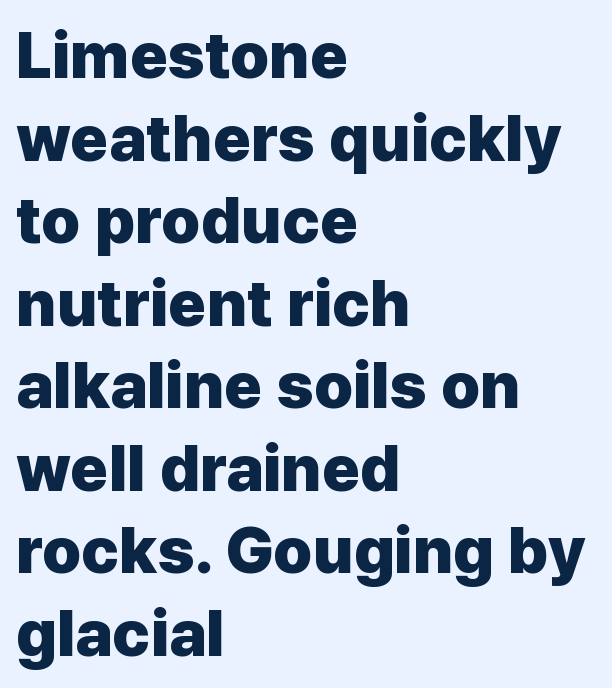
The image shows 65 px heavy sans-serif type, upright; set left-aligned, normal line spacing (1.27x), normal letter spacing, not underlined; low stroke contrast and a medium x-height.
